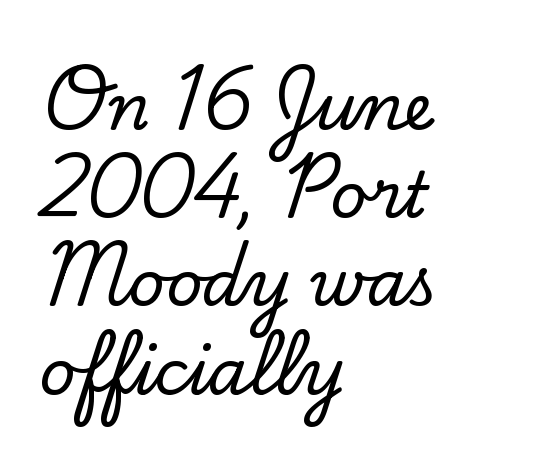
Q: Is the text italic (slanted)? A: Yes.
Q: Is the typeface a serif or a sans-serif typeface? A: Serif.
Q: Is the text underlined? A: No.
Q: How is the paragraph aligned? A: Left-aligned.
Q: Is the spacing between letters normal or unusually wide? A: Normal.
Q: Is the spacing between lines tight, normal or loose? A: Normal.
Q: Width (condensed, normal, or wide)? A: Normal.
Q: Stroke contrast? A: Low.
Q: x-height? A: Small.
Q: Monospaced? A: No.
